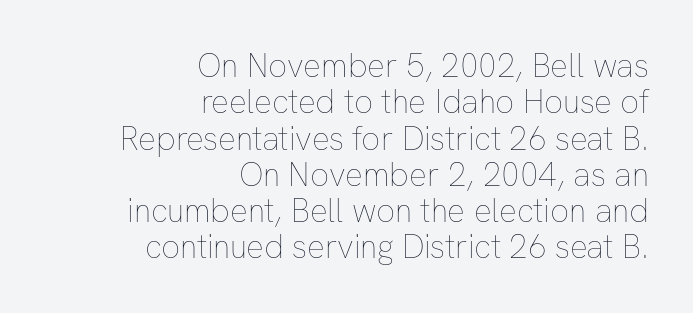
{"italic": "no", "bold": "no", "weight": "thin", "width": "normal", "stroke_contrast": "low", "x_height": "medium", "monospaced": "no", "underline": "no", "align": "right", "line_spacing": "tight", "line_spacing_ratio": 1.1, "letter_spacing": "normal", "letter_spacing_em": 0.0, "glyph_px": 33}
